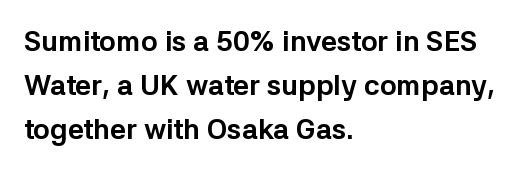
A sans-serif font was chosen for this passage. Observe the ordinary spacing: letters are neighbours, not strangers. Designer's note — italics off, roman on. Caption: multi-line text, flush left, ragged right. You'd pick this weight for a headline — it's a proper bold.
